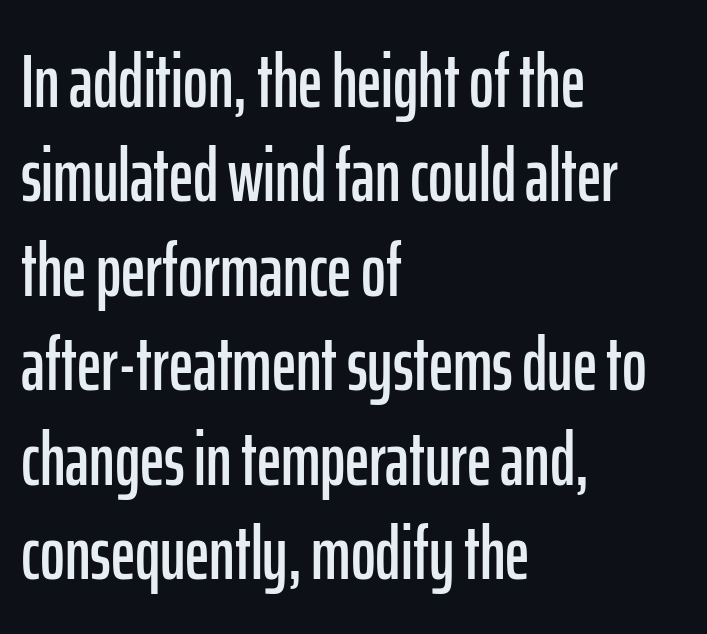
Q: Is the text italic (slanted)? A: No, it is upright.
Q: Is the typeface a serif or a sans-serif typeface? A: Sans-serif.
Q: Is the text underlined? A: No.
Q: How is the paragraph aligned? A: Left-aligned.
Q: Is the spacing between letters normal or unusually wide? A: Normal.
Q: Is the spacing between lines tight, normal or loose? A: Normal.
Q: Width (condensed, normal, or wide)? A: Condensed.
Q: Stroke contrast? A: Low.
Q: x-height? A: Medium.
Q: Monospaced? A: No.
